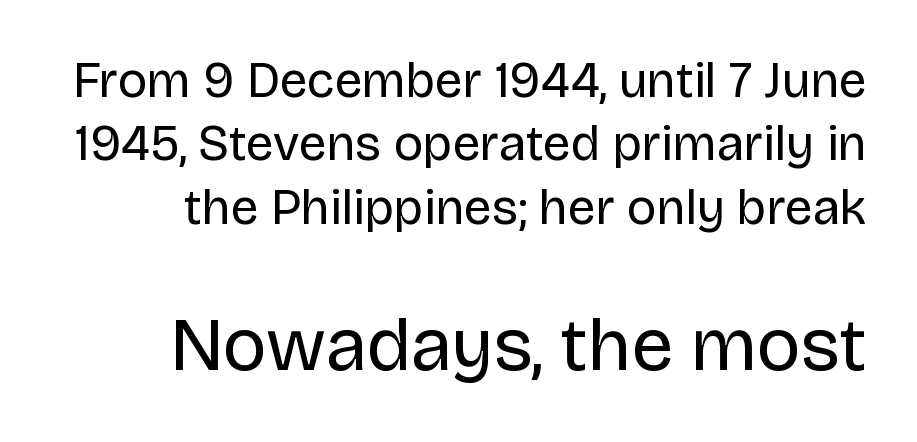
Q: Is the text bold? A: No.
Q: Is the text italic (slanted)? A: No, it is upright.
Q: Is the typeface a serif or a sans-serif typeface? A: Sans-serif.
Q: Is the text underlined? A: No.
Q: Is the spacing between letters normal or unusually wide? A: Normal.
Q: Is the spacing between lines tight, normal or loose? A: Normal.
Q: Which block of text is set in a larger size, the first (top) or the second (bottom)? A: The second (bottom) one.
Q: Width (condensed, normal, or wide)? A: Normal.
Q: Stroke contrast? A: Low.
Q: x-height? A: Large.
Q: Monospaced? A: No.
